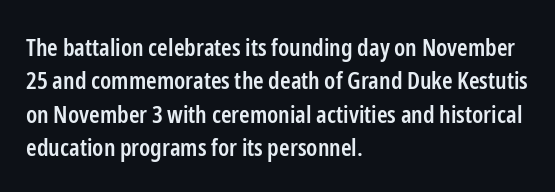
{"italic": "no", "bold": "semi", "underline": "no", "align": "left", "line_spacing": "normal", "line_spacing_ratio": 1.39, "letter_spacing": "normal", "letter_spacing_em": 0.0, "glyph_px": 24}
